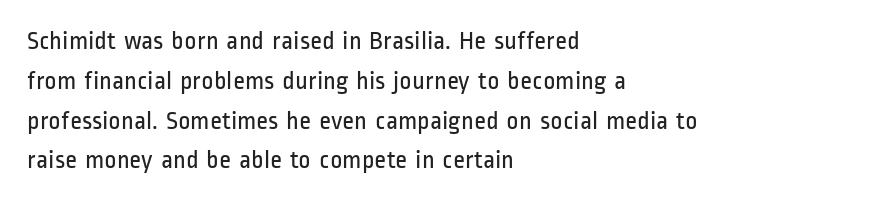
Q: Is the text bold? A: No.
Q: Is the text italic (slanted)? A: No, it is upright.
Q: Is the text underlined? A: No.
Q: How is the paragraph aligned? A: Left-aligned.
Q: Is the spacing between letters normal or unusually wide? A: Normal.
Q: Is the spacing between lines tight, normal or loose? A: Normal.
